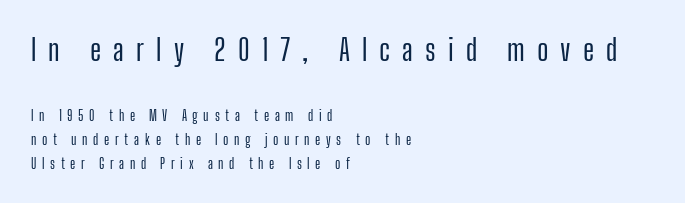
The image shows 30 px condensed sans-serif type, upright; set left-aligned, line spacing 1.72x, unusually wide letter spacing (+0.4 em), not underlined; the first (top) block is 2.14x larger; low stroke contrast and a medium x-height.
